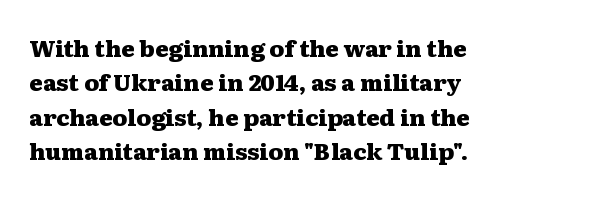
Q: Is the text bold? A: Yes.
Q: Is the text italic (slanted)? A: No, it is upright.
Q: Is the text underlined? A: No.
Q: How is the paragraph aligned? A: Left-aligned.
Q: Is the spacing between letters normal or unusually wide? A: Normal.
Q: Is the spacing between lines tight, normal or loose? A: Normal.
